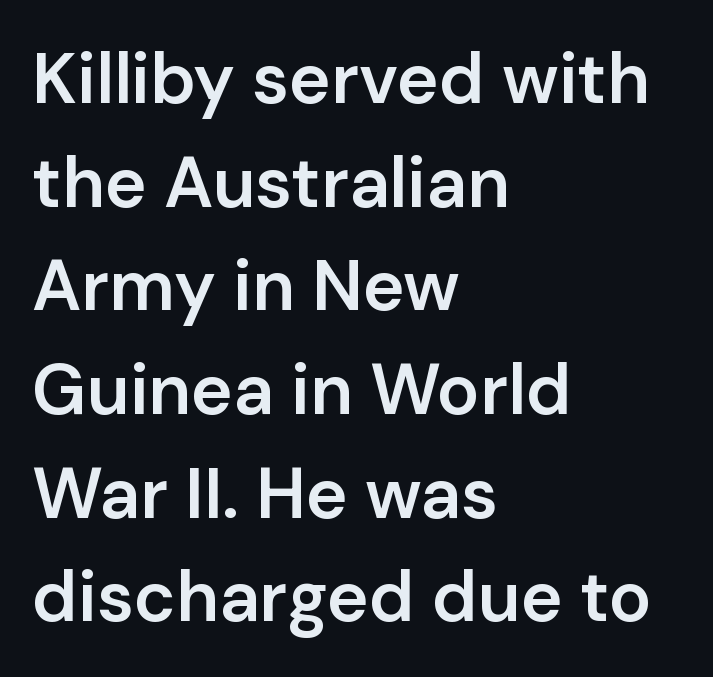
Vertically, the passage feels balanced, rows spaced as you'd expect. Regarding serifs, this sample does without them. The line texture is even and compact thanks to regular tracking. A somewhat darkened texture: the type is semibold rather than bold. Unlike italic type, these characters show no tilt at all.
